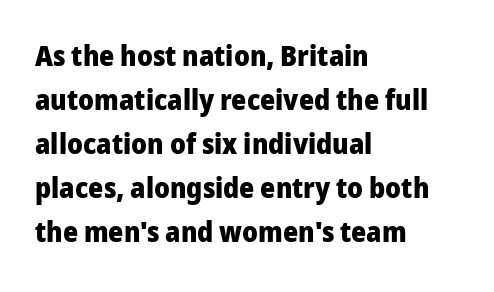
Type style note: lacks serifs. Compared with typical body copy, the letter spacing here is the same. The face used here is proportionally spaced, like ordinary book or web type. Descender tails drop into unmarked territory. Caption: bold face, heavy strokes.
